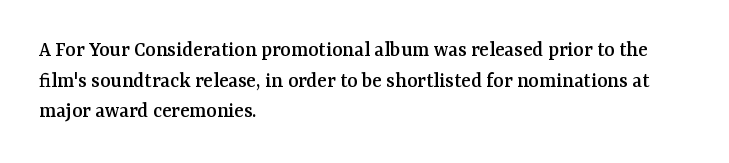
The image shows 22 px text type, upright; set left-aligned, normal line spacing (1.39x), normal letter spacing, not underlined.
